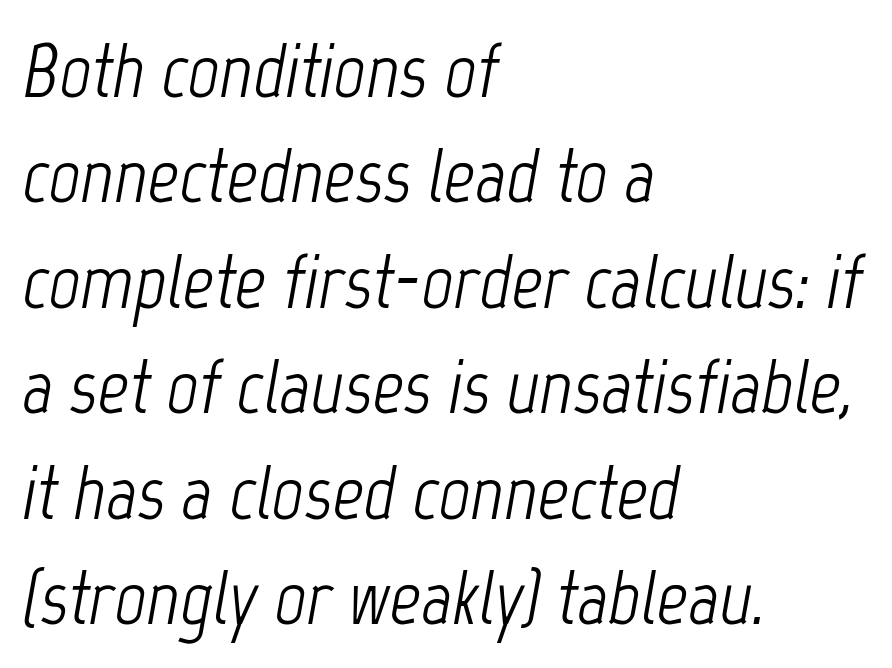
Regarding leading, the lines here are spaced in the standard way. The characters are drawn with everyday or finer stroke widths. Anything drawn beneath the words? Only blank space. The line texture is even and compact thanks to regular tracking.
